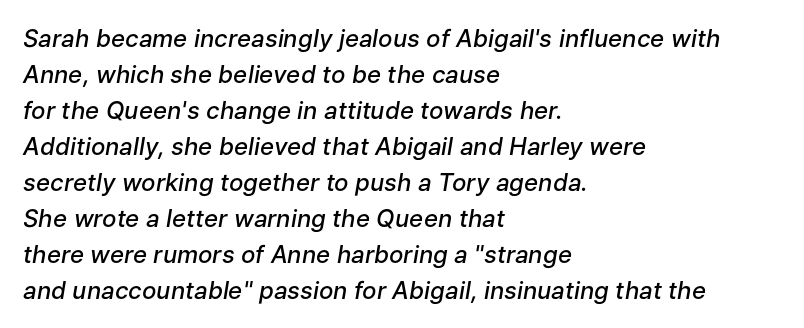
Q: Is the text bold? A: Semi-bold.
Q: Is the text italic (slanted)? A: Yes, it leans right by about 9 degrees.
Q: Is the text underlined? A: No.
Q: How is the paragraph aligned? A: Left-aligned.
Q: Is the spacing between letters normal or unusually wide? A: Normal.
Q: Is the spacing between lines tight, normal or loose? A: Normal.
